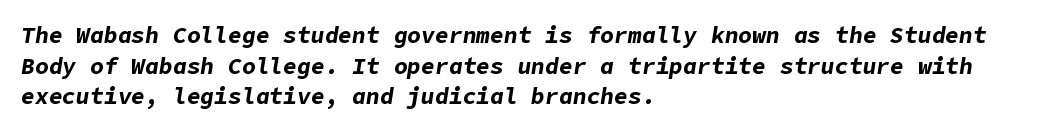
The image shows 23 px bold type, italic (leaning right); set left-aligned, normal line spacing (1.33x), normal letter spacing, not underlined.
